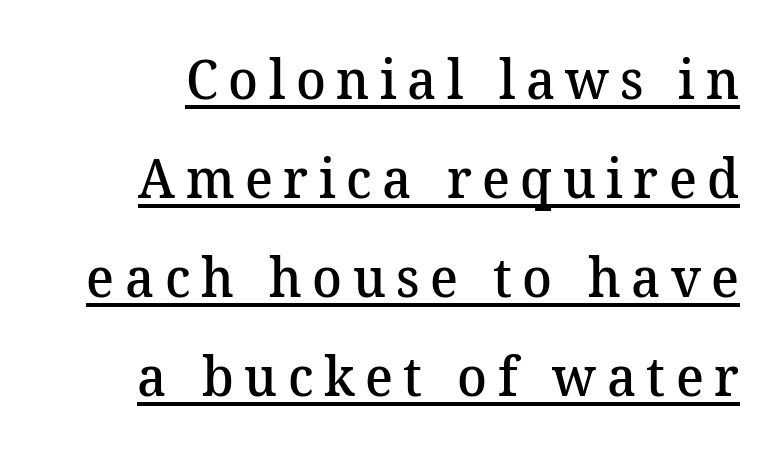
{"serif": "yes", "bold": "semi", "weight": "semibold", "width": "normal", "stroke_contrast": "medium", "x_height": "medium", "monospaced": "no", "underline": "yes", "line_spacing_ratio": 1.8, "glyph_px": 55}
